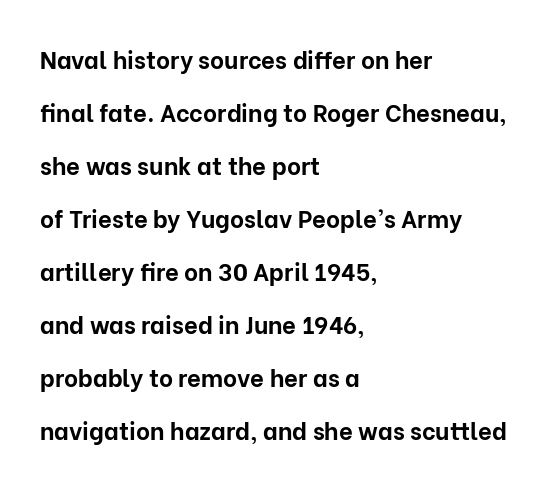
This rendering leaves character spacing at its baseline value. This sample is left-justified, so line endings fall wherever the words run out. The rendering uses a bold face; every stroke is thick and dark. Vertical spacing — loose. The font's upright variant was chosen for this text. Bare-footed words on every line.
